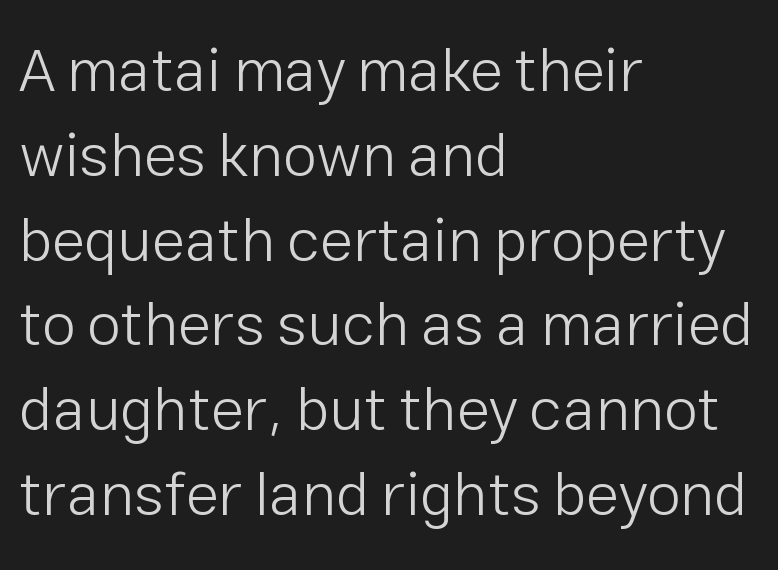
{"serif": "no", "italic": "no", "bold": "no", "weight": "light", "width": "normal", "stroke_contrast": "low", "x_height": "medium", "monospaced": "no", "underline": "no", "align": "left", "line_spacing": "normal", "line_spacing_ratio": 1.39, "letter_spacing": "normal", "letter_spacing_em": 0.0, "glyph_px": 61}
